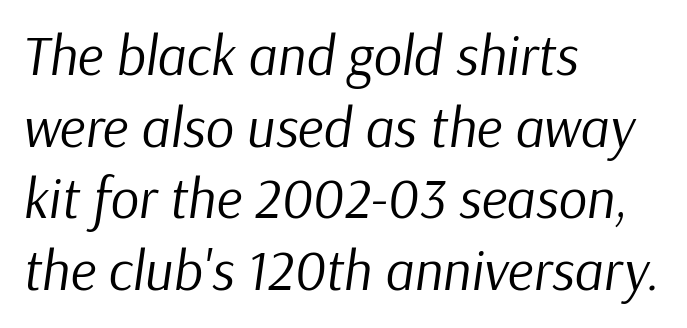
Q: Is the text bold? A: No.
Q: Is the text italic (slanted)? A: Yes, it leans right by about 9 degrees.
Q: Is the text underlined? A: No.
Q: How is the paragraph aligned? A: Left-aligned.
Q: Is the spacing between letters normal or unusually wide? A: Normal.
Q: Is the spacing between lines tight, normal or loose? A: Normal.
Q: Width (condensed, normal, or wide)? A: Normal.
Q: Stroke contrast? A: Low.
Q: x-height? A: Medium.
Q: Monospaced? A: No.
